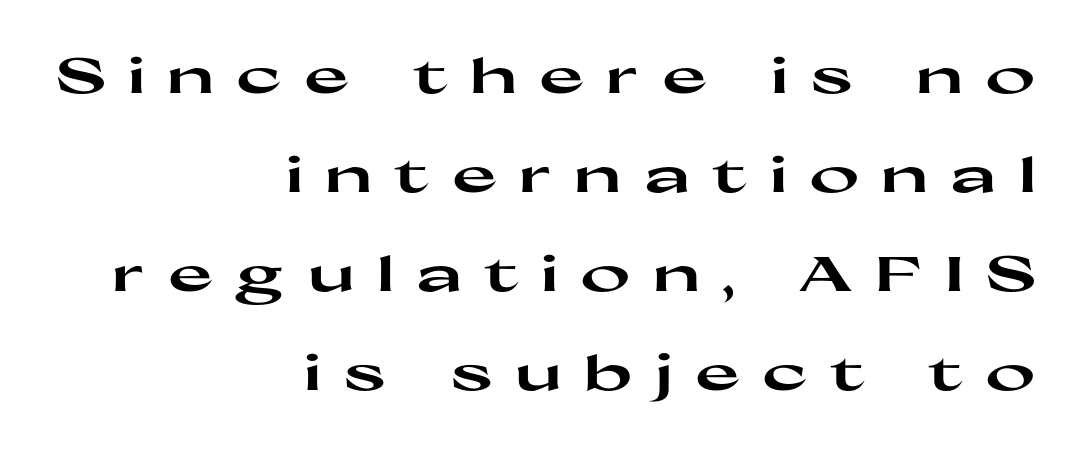
{"serif": "no", "italic": "no", "bold": "yes", "weight": "heavy", "width": "wide", "stroke_contrast": "high", "x_height": "medium", "monospaced": "no", "underline": "no", "align": "right", "line_spacing": "loose", "line_spacing_ratio": 2.06, "letter_spacing": "wide", "letter_spacing_em": 0.46, "glyph_px": 48}
